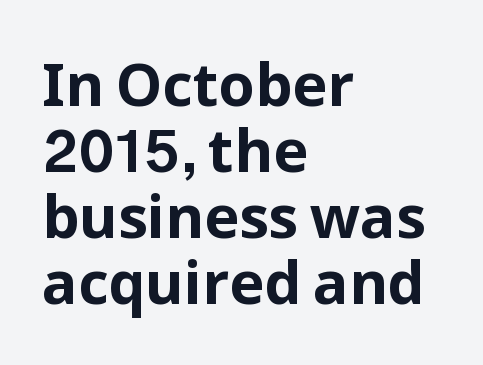
The image shows 59 px bold sans-serif type, upright; set left-aligned, tight line spacing (1.12x), normal letter spacing, not underlined; low stroke contrast and a medium x-height.
